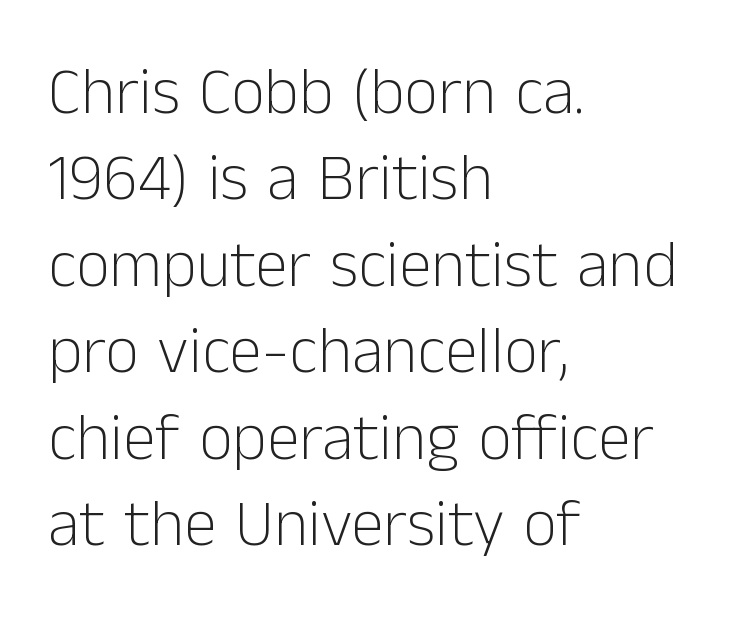
Q: Is the text bold? A: No.
Q: Is the text italic (slanted)? A: No, it is upright.
Q: Is the typeface a serif or a sans-serif typeface? A: Sans-serif.
Q: Is the text underlined? A: No.
Q: How is the paragraph aligned? A: Left-aligned.
Q: Is the spacing between letters normal or unusually wide? A: Normal.
Q: Is the spacing between lines tight, normal or loose? A: Normal.
Q: Width (condensed, normal, or wide)? A: Normal.
Q: Stroke contrast? A: Low.
Q: x-height? A: Medium.
Q: Monospaced? A: No.
